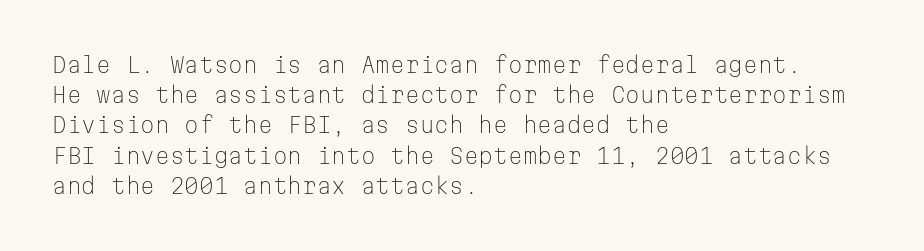
The image shows 21 px text type, upright; set left-aligned, normal line spacing (1.44x), normal letter spacing, not underlined.
